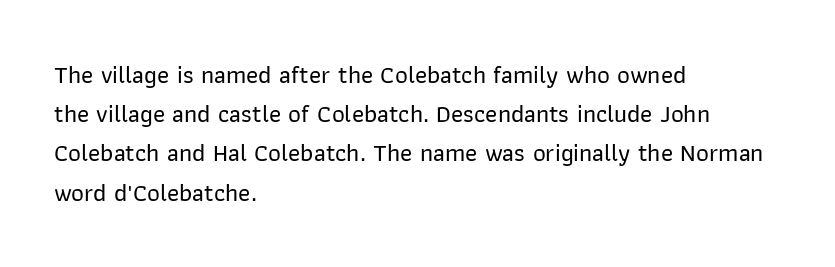
{"italic": "no", "underline": "no", "align": "left", "line_spacing": "normal", "line_spacing_ratio": 1.57, "letter_spacing": "normal", "letter_spacing_em": 0.0, "glyph_px": 25}
